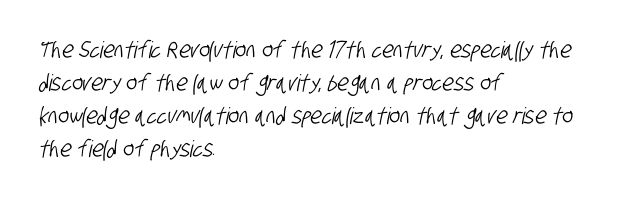
A clean baseline with only descenders dipping below it. This sample is left-justified, so line endings fall wherever the words run out. Leading matches the norm, producing a regular column. A typesetter would call this zero additional tracking.
